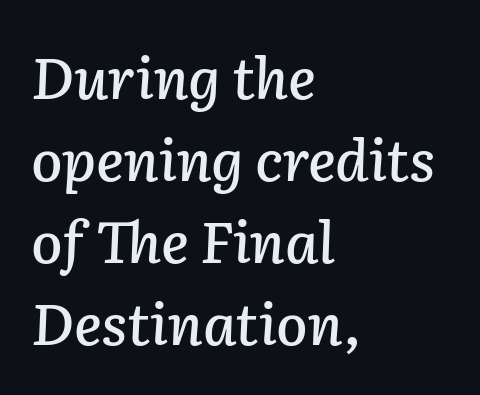
Q: Is the text italic (slanted)? A: Yes, it leans right by about 2 degrees.
Q: Is the text underlined? A: No.
Q: How is the paragraph aligned? A: Left-aligned.
Q: Is the spacing between letters normal or unusually wide? A: Normal.
Q: Is the spacing between lines tight, normal or loose? A: Normal.
Q: Width (condensed, normal, or wide)? A: Normal.
Q: Stroke contrast? A: Low.
Q: x-height? A: Medium.
Q: Monospaced? A: No.
